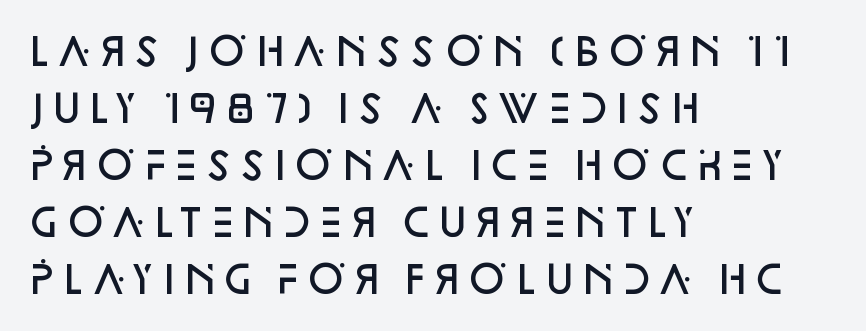
Regarding serifs, this sample does without them. Typographic density is moderately raised because the face is semibold. This is roman type, the default non-slanted kind. The space directly below the letters is spotless. Here the glyphs are tracked normally, forming tight word shapes. Does the copy run flush right? No — it runs flush left.
